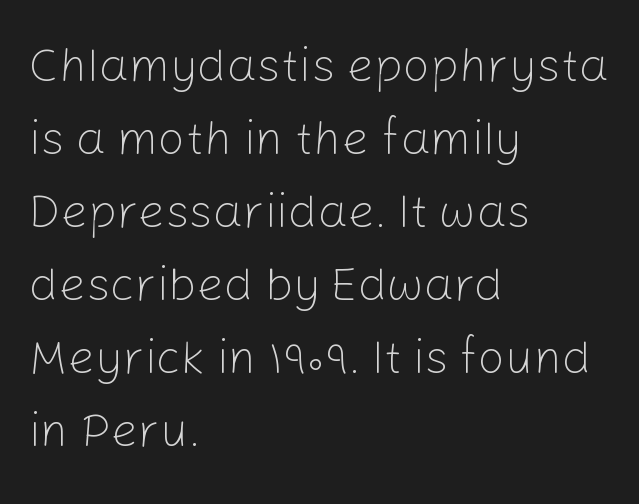
Q: Is the text bold? A: No.
Q: Is the text italic (slanted)? A: No, it is upright.
Q: Is the typeface a serif or a sans-serif typeface? A: Sans-serif.
Q: Is the text underlined? A: No.
Q: How is the paragraph aligned? A: Left-aligned.
Q: Is the spacing between letters normal or unusually wide? A: Normal.
Q: Is the spacing between lines tight, normal or loose? A: Normal.
Q: Width (condensed, normal, or wide)? A: Normal.
Q: Stroke contrast? A: Low.
Q: x-height? A: Medium.
Q: Monospaced? A: No.
